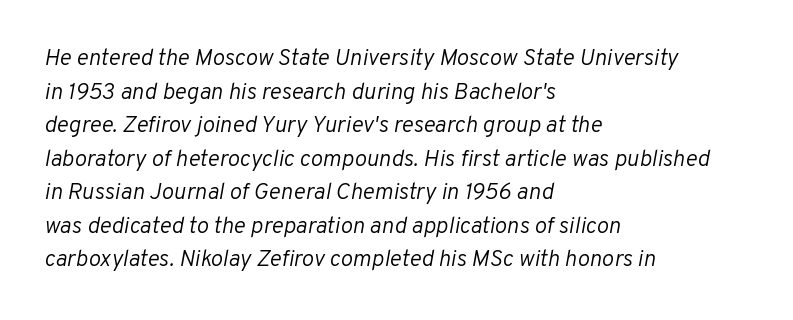
A classic flush-left, rag-right setting is used for this passage. Quick note: italic. Plain, unruled lines of type. No heavy texture on the line: the type isn't bold. The face used here is rendered with its standard letterfit.
